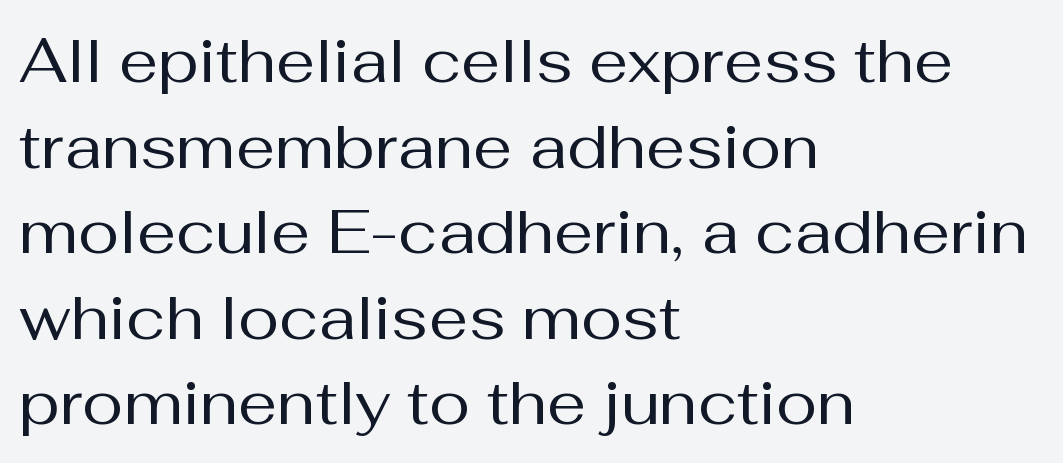
The typography opts for an upright posture over an oblique one. The string is rendered with underlining switched off. Is this a fixed-width face? No — the glyphs have proportional, varying widths. The passage is arranged the way most books set body copy — flush left. On a weight scale, this lands at 450 or below. Interline gaps are of average width in this sample.
